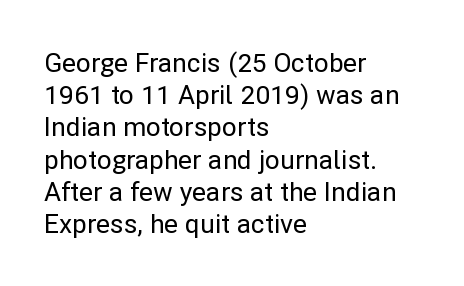
You could call the tracking neutral — neither tight nor loose. Posture: upright roman. Which margin do the lines hug? The left one — the right edge is uneven. Decoration check: the copy has no underline.
